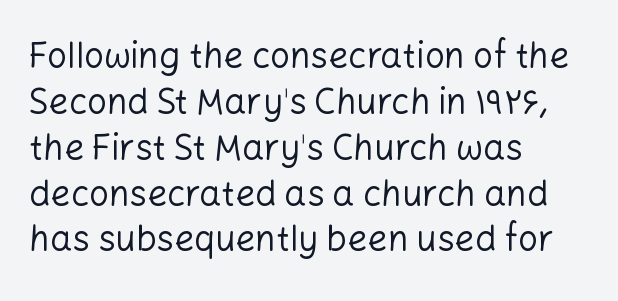
The setting favours the left margin, as ordinary paragraphs usually do. Rule under the text: the space is simply empty. Horizontal bands of white between lines are of average thickness. Weight: not bold — regular or lighter.
